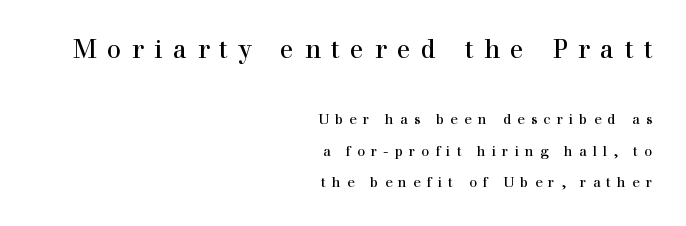
The image shows 25 px text type, upright; set right-aligned, loose line spacing (2.25x), unusually wide letter spacing (+0.43 em), not underlined; the first (top) block is 1.79x larger.
